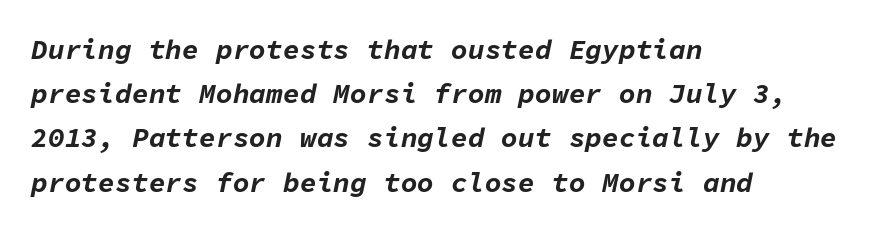
Q: Is the text bold? A: Yes.
Q: Is the text italic (slanted)? A: Yes, it leans right by about 11 degrees.
Q: Is the text underlined? A: No.
Q: How is the paragraph aligned? A: Left-aligned.
Q: Is the spacing between letters normal or unusually wide? A: Normal.
Q: Is the spacing between lines tight, normal or loose? A: Normal.
Q: Width (condensed, normal, or wide)? A: Normal.
Q: Stroke contrast? A: Low.
Q: x-height? A: Medium.
Q: Monospaced? A: Yes.
